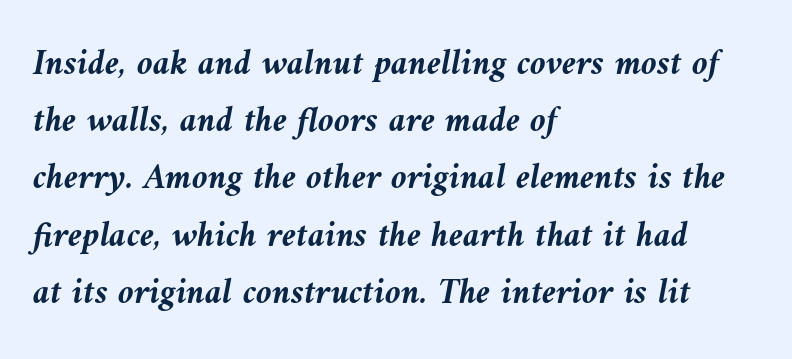
{"italic": "yes", "lean": "left", "slant_degrees": 10, "bold": "yes", "weight": "semibold", "width": "normal", "stroke_contrast": "medium", "x_height": "medium", "monospaced": "no", "underline": "no", "align": "left", "line_spacing": "normal", "line_spacing_ratio": 1.59, "letter_spacing": "normal", "letter_spacing_em": 0.0, "glyph_px": 36}
